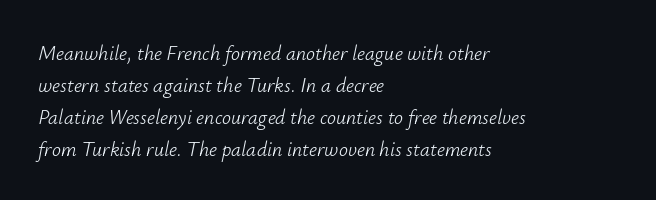
Q: Is the text bold? A: No.
Q: Is the text italic (slanted)? A: Yes, it leans right by about 12 degrees.
Q: Is the text underlined? A: No.
Q: How is the paragraph aligned? A: Left-aligned.
Q: Is the spacing between letters normal or unusually wide? A: Normal.
Q: Is the spacing between lines tight, normal or loose? A: Normal.
